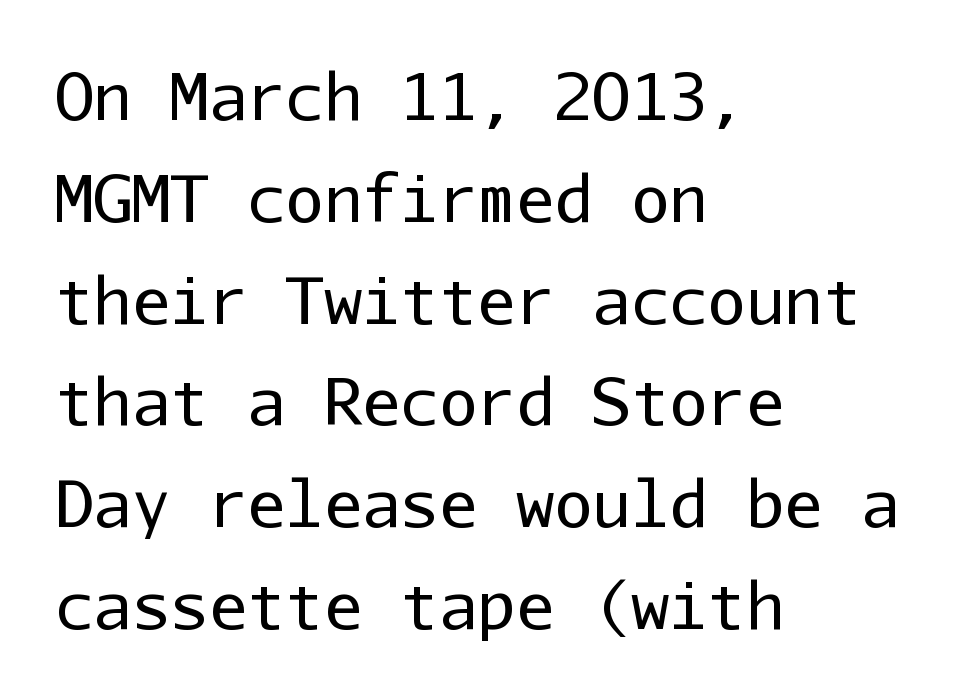
Every row of glyphs begins at an identical x-position on the left. Notice how the stems are strictly vertical — no italics here. This block has exactly the height ordinary leading produces. Spacing verdict: monospaced, one width for all characters.
